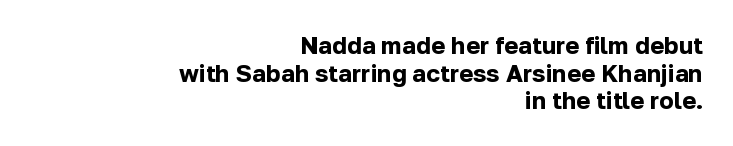
A typesetter would call this leading minimal, almost set solid. Heavy-handed strokes throughout: this text is bold. Reading down the block, your eye finds every line finishing at a fixed right position. Descender tails drop into unmarked territory. Every stem runs plumb, perpendicular to the baseline.
